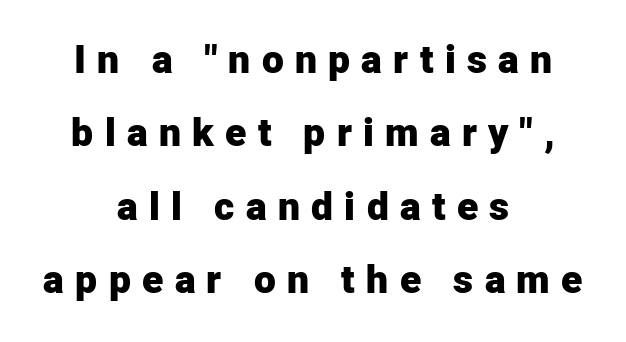
Q: Is the text bold? A: Yes.
Q: Is the text italic (slanted)? A: No, it is upright.
Q: Is the typeface a serif or a sans-serif typeface? A: Sans-serif.
Q: Is the text underlined? A: No.
Q: How is the paragraph aligned? A: Centered.
Q: Is the spacing between letters normal or unusually wide? A: Unusually wide.
Q: Width (condensed, normal, or wide)? A: Normal.
Q: Stroke contrast? A: Low.
Q: x-height? A: Medium.
Q: Monospaced? A: No.
